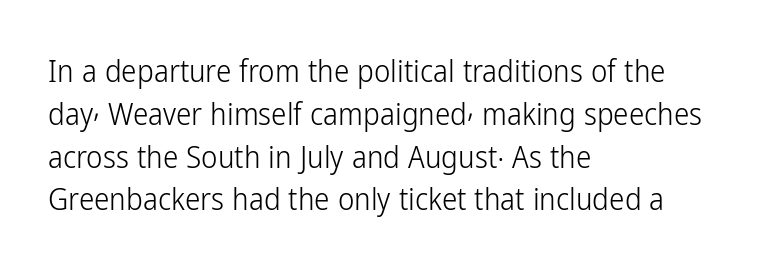
The image shows 31 px light, condensed sans-serif type, upright; set left-aligned, normal line spacing (1.38x), normal letter spacing, not underlined; low stroke contrast and a medium x-height.
